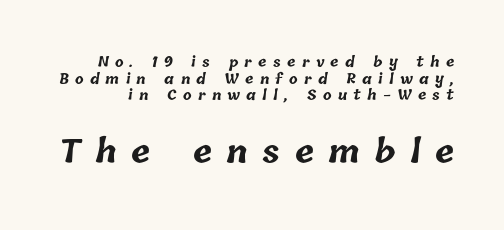
Proportional: the letters do not fall into vertical columns. Rule under the text: the space is simply empty. Notice how thick the strokes are: this is what a full bold looks like. Type size steps up from the first block to the second. A typesetter would call this heavily tracked-out type.
